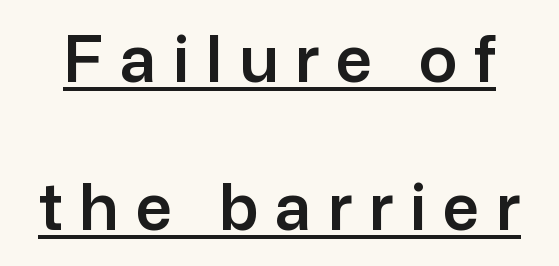
Does the type have serifs? No, each stem ends abruptly. The letterforms stand isolated, each surrounded by extra space. This block would shrink considerably if given ordinary leading; it's expanded now. These lines are rendered in a variable-pitch font.
